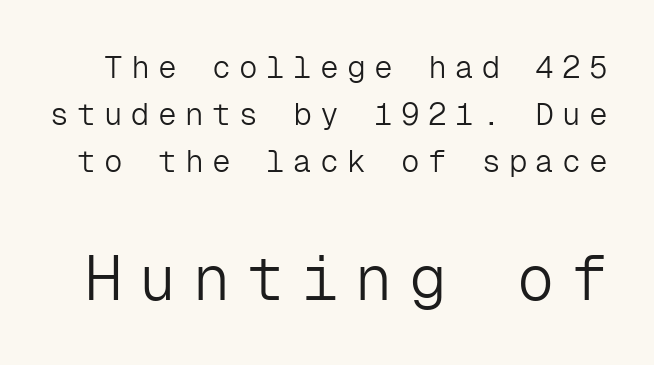
Think of a typewriter: that constant character pitch is what you see here. These lines were composed using upright roman letters. A light-to-regular cut is what we see here. Line spacing here is normal.
